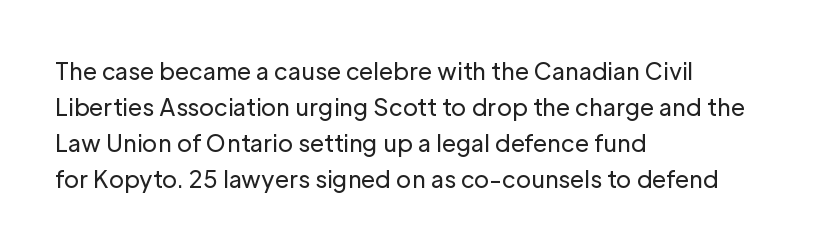
{"italic": "no", "bold": "no", "underline": "no", "align": "left", "line_spacing": "normal", "line_spacing_ratio": 1.57, "letter_spacing": "normal", "letter_spacing_em": 0.0, "glyph_px": 23}
